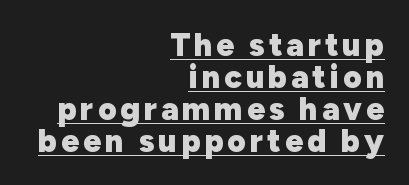
The image shows 32 px heavy sans-serif type, upright; set right-aligned, tight line spacing (1.0x), underlined; low stroke contrast and a medium x-height.
